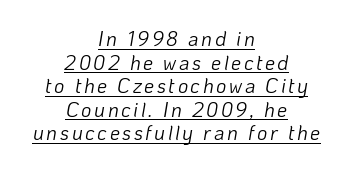
Letters have the restrained weight of plain body copy at most. It's the slanting kind of type. Alignment: centered. These characters rest on top of a visible drawn line.
